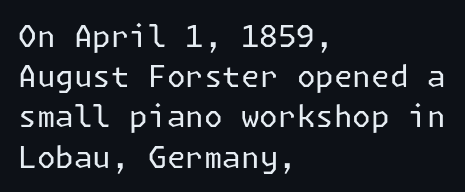
The image shows 30 px regular-weight sans-serif type, upright; set left-aligned, normal line spacing (1.34x), normal letter spacing, not underlined; low stroke contrast and a medium x-height.
